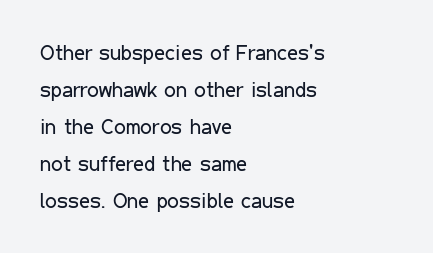
Q: Is the text bold? A: No.
Q: Is the text italic (slanted)? A: No, it is upright.
Q: Is the text underlined? A: No.
Q: How is the paragraph aligned? A: Left-aligned.
Q: Is the spacing between letters normal or unusually wide? A: Normal.
